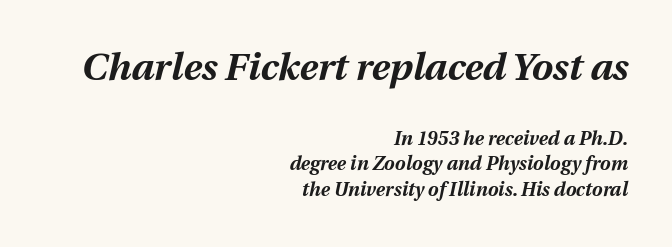
{"italic": "yes", "lean": "right", "slant_degrees": 12, "bold": "yes", "weight": "bold", "width": "normal", "stroke_contrast": "medium", "x_height": "medium", "monospaced": "no", "underline": "no", "align": "right", "line_spacing": "normal", "line_spacing_ratio": 1.35, "letter_spacing": "normal", "letter_spacing_em": 0.0, "larger_block": "first", "size_ratio": 2.0, "glyph_px": 38}
